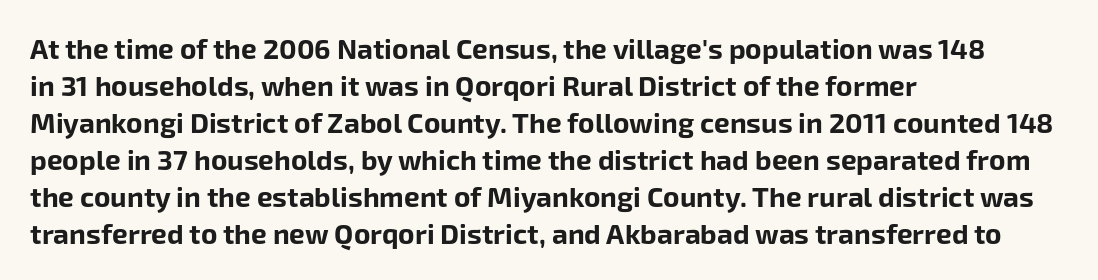
The image shows 28 px bold sans-serif type, upright; set left-aligned, normal line spacing (1.32x), normal letter spacing, not underlined; low stroke contrast and a medium x-height.
